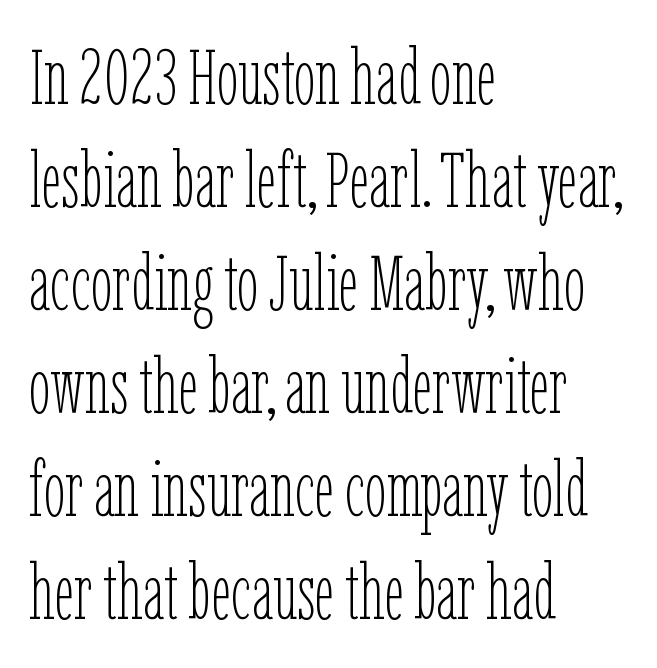
{"italic": "no", "bold": "no", "weight": "thin", "width": "condensed", "stroke_contrast": "low", "x_height": "medium", "monospaced": "no", "underline": "no", "align": "left", "line_spacing": "normal", "line_spacing_ratio": 1.32, "letter_spacing": "normal", "letter_spacing_em": 0.0, "glyph_px": 78}
